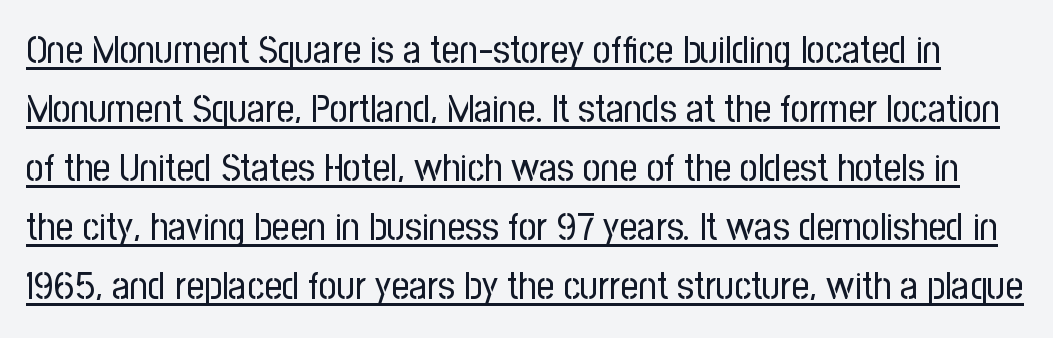
The image shows 39 px regular-weight, condensed sans-serif type, upright; set normal line spacing (1.51x), normal letter spacing, underlined; low stroke contrast and a medium x-height.
